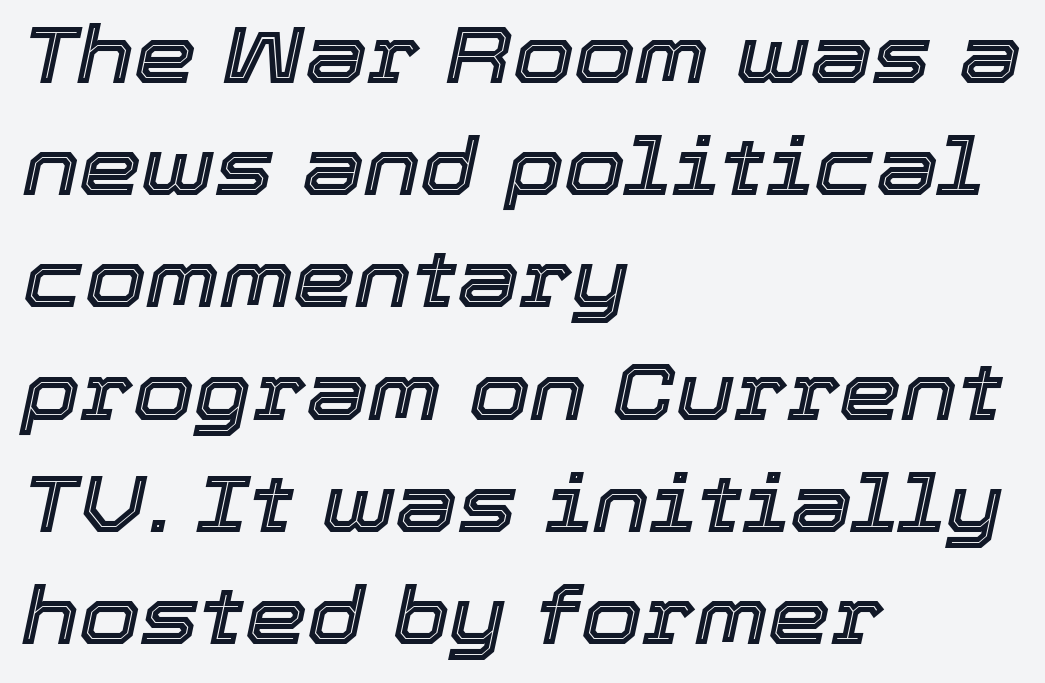
{"italic": "yes", "lean": "right", "slant_degrees": 12, "width": "normal", "x_height": "medium", "monospaced": "no", "underline": "no", "align": "left", "line_spacing": "normal", "line_spacing_ratio": 1.42, "letter_spacing": "normal", "letter_spacing_em": 0.0, "glyph_px": 79}
